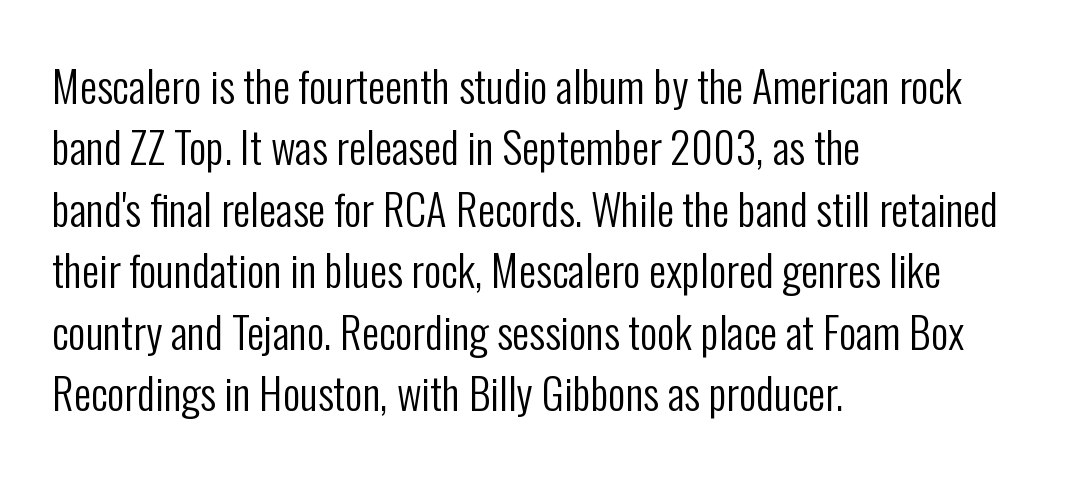
Think of a printed novel: that variable character pitch is what you see here. No word sits above an underline. Ordinary non-slanted type is in use. Does the type have serifs? No, each stem ends abruptly. Each word holds together tightly as a unit, with standard inter-letter gaps.
